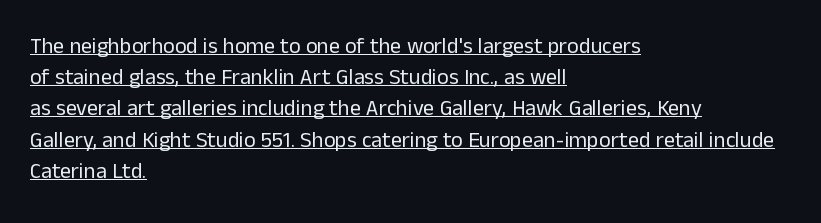
Casual observation: everything's shoved over to the left. Standard letterfit; no display-style spreading of the glyphs. Do the letters lean? They stand straight. If you measured baseline to baseline, you'd find a middling distance. Check the space under the baseline: a stroke is drawn there. The characters are drawn with everyday or finer stroke widths.
